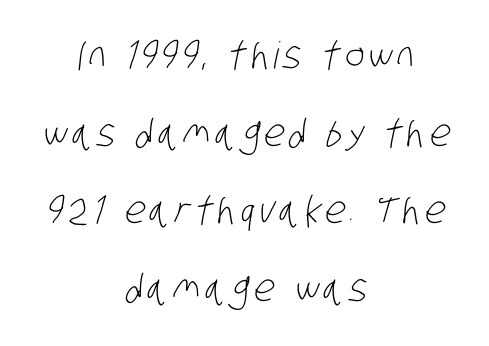
The space between consecutive lines is lavish. Each letter's strokes conclude bluntly, with no projecting serifs. A bare baseline throughout the passage. Is this a fixed-width face? No — the glyphs have proportional, varying widths.
